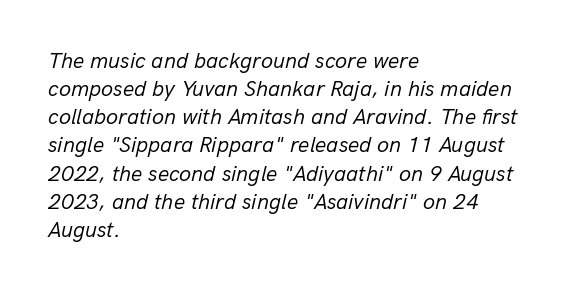
The image shows 22 px text type, italic (leaning right); set left-aligned, normal line spacing (1.28x), normal letter spacing, not underlined.
